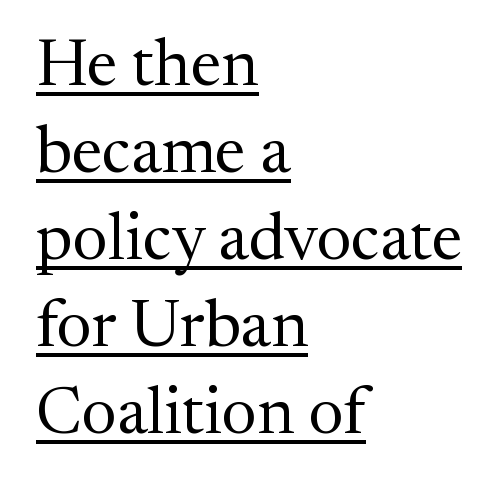
The image shows 66 px regular-weight serif type, upright; set left-aligned, normal line spacing (1.32x), normal letter spacing, underlined; medium stroke contrast and a medium x-height.
